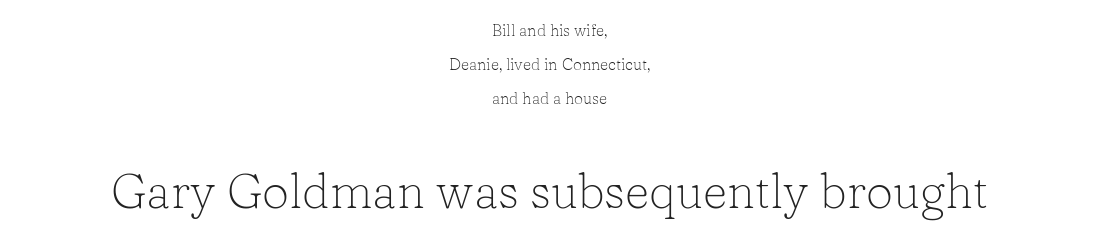
{"serif": "yes", "italic": "no", "bold": "no", "weight": "light", "width": "normal", "stroke_contrast": "low", "x_height": "medium", "monospaced": "no", "underline": "no", "align": "center", "line_spacing": "loose", "line_spacing_ratio": 2.13, "letter_spacing": "normal", "letter_spacing_em": 0.0, "larger_block": "second", "size_ratio": 3.0, "glyph_px": 48}
